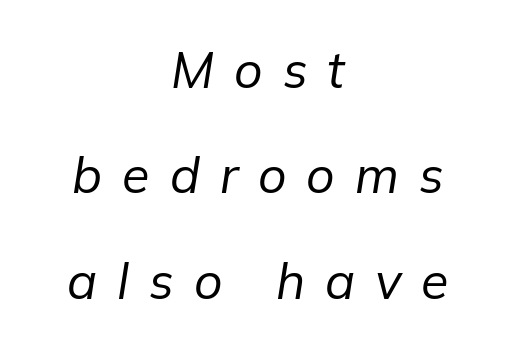
{"italic": "yes", "lean": "right", "slant_degrees": 9, "bold": "no", "weight": "regular", "width": "normal", "stroke_contrast": "low", "x_height": "medium", "monospaced": "no", "underline": "no", "align": "center", "line_spacing": "loose", "line_spacing_ratio": 2.11, "letter_spacing": "wide", "letter_spacing_em": 0.4, "glyph_px": 50}
